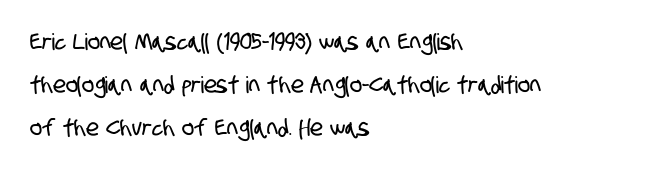
{"underline": "no", "align": "left", "line_spacing_ratio": 1.86, "letter_spacing": "normal", "letter_spacing_em": 0.0, "glyph_px": 23}
